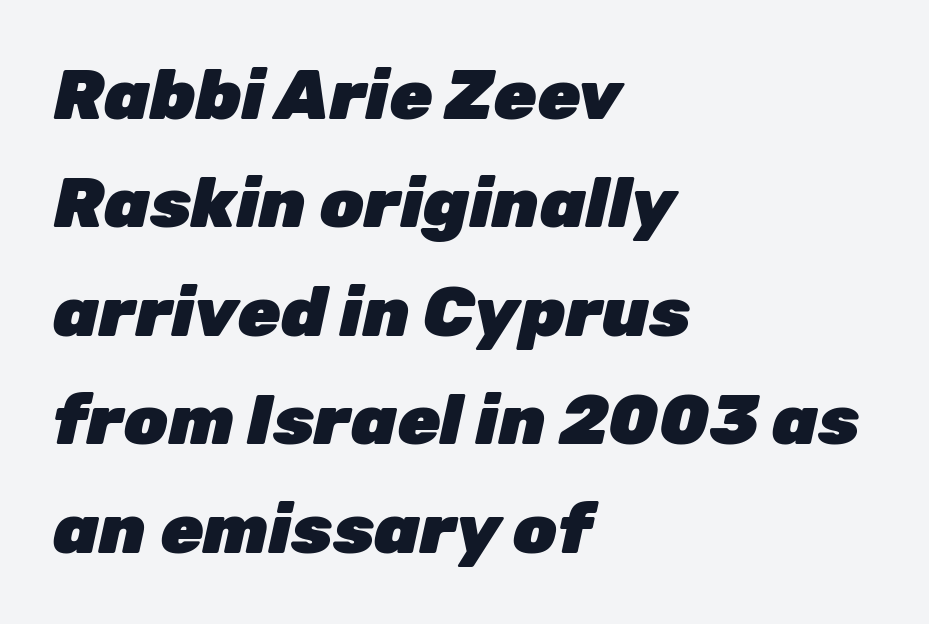
The image shows 70 px heavy type, italic (leaning right); set left-aligned, normal line spacing (1.55x), normal letter spacing, not underlined; low stroke contrast and a medium x-height.
